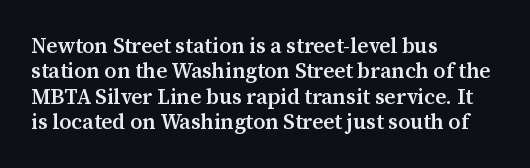
{"italic": "no", "bold": "semi", "underline": "no", "align": "left", "line_spacing_ratio": 1.21, "letter_spacing": "normal", "letter_spacing_em": 0.0, "glyph_px": 21}
